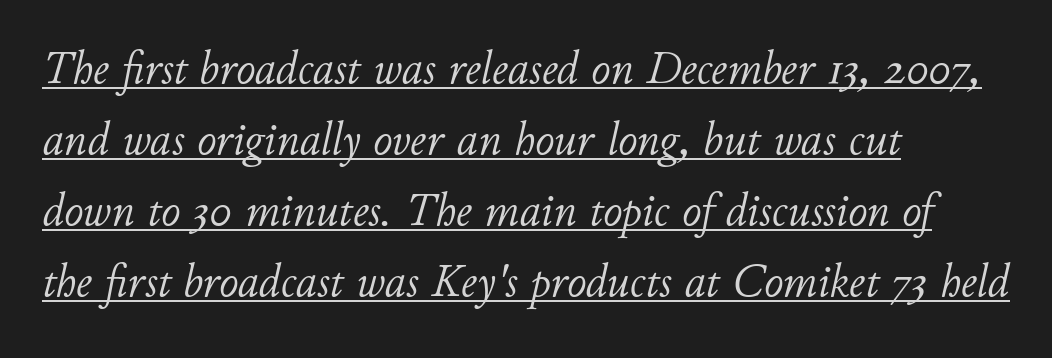
These lines are set flush left with a ragged right edge. Varying glyph widths throughout — classic text-font behaviour. You can see a thin bar hugging the bottom of the glyphs. Standard letterfit; no display-style spreading of the glyphs.
